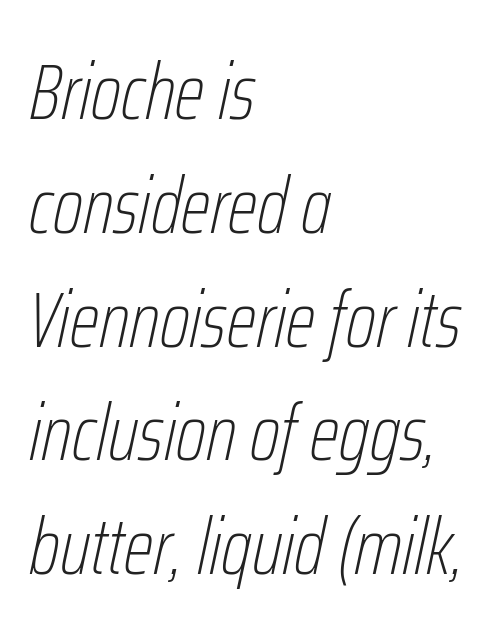
The strip under each line holds only bare page. Letters have the restrained weight of plain body copy at most. There's an unmistakable incline to the writing here. Reading down the block, your eye returns to a fixed left position each line. Varying glyph widths throughout — classic text-font behaviour.
